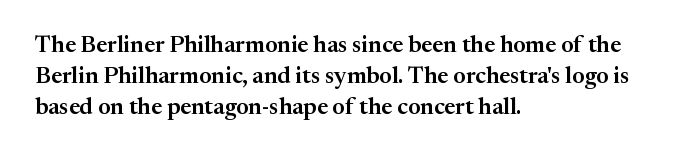
The image shows 23 px text type, upright; set left-aligned, normal line spacing (1.34x), normal letter spacing, not underlined.
